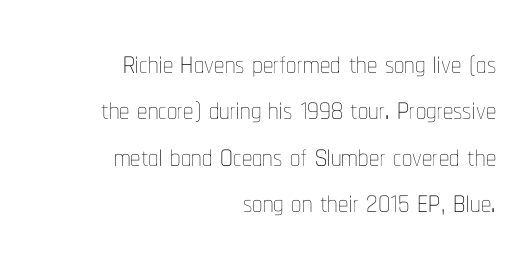
{"italic": "no", "bold": "no", "weight": "thin", "width": "condensed", "stroke_contrast": "low", "x_height": "medium", "monospaced": "no", "underline": "no", "align": "right", "line_spacing": "tight", "line_spacing_ratio": 1.13, "letter_spacing": "normal", "letter_spacing_em": 0.0, "glyph_px": 41}
